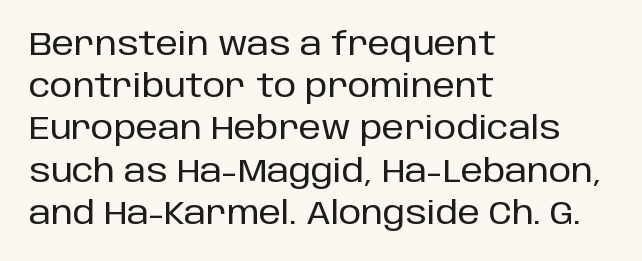
{"serif": "no", "italic": "no", "width": "normal", "stroke_contrast": "low", "x_height": "large", "monospaced": "no", "underline": "no", "align": "left", "line_spacing": "normal", "line_spacing_ratio": 1.32, "letter_spacing": "normal", "letter_spacing_em": 0.0, "glyph_px": 32}
